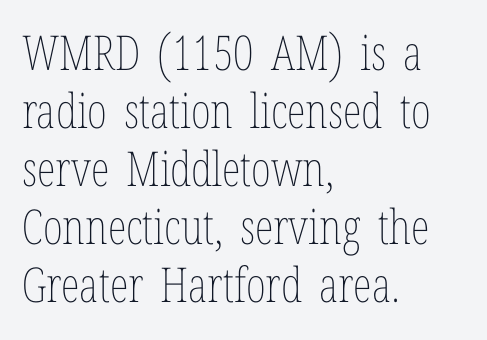
The image shows 48 px thin, condensed type, upright; set left-aligned, line spacing 1.21x, normal letter spacing, not underlined; low stroke contrast and a medium x-height.
